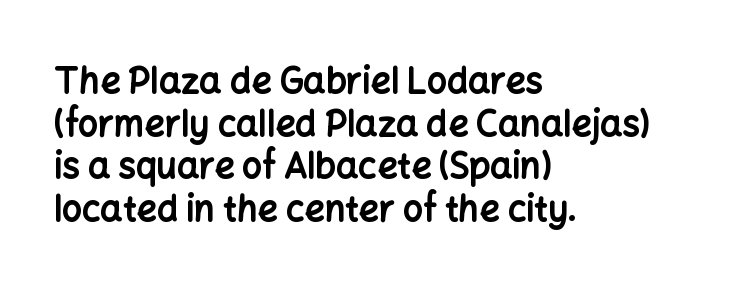
{"serif": "no", "italic": "no", "bold": "yes", "weight": "bold", "width": "normal", "stroke_contrast": "low", "x_height": "medium", "monospaced": "no", "underline": "no", "align": "left", "line_spacing_ratio": 1.22, "letter_spacing": "normal", "letter_spacing_em": 0.0, "glyph_px": 35}
